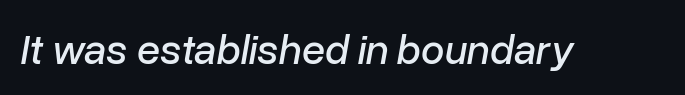
Q: Is the text italic (slanted)? A: Yes, it leans right by about 10 degrees.
Q: Is the text underlined? A: No.
Q: Is the spacing between letters normal or unusually wide? A: Normal.
Q: Width (condensed, normal, or wide)? A: Normal.
Q: Stroke contrast? A: Low.
Q: x-height? A: Medium.
Q: Monospaced? A: No.
